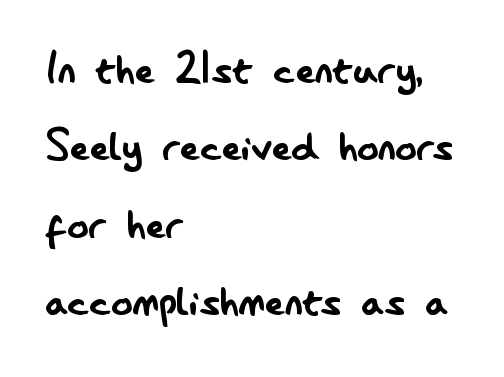
The image shows 53 px regular-weight, condensed sans-serif type, upright; set left-aligned, normal line spacing (1.46x), normal letter spacing, not underlined; low stroke contrast and a small x-height.
